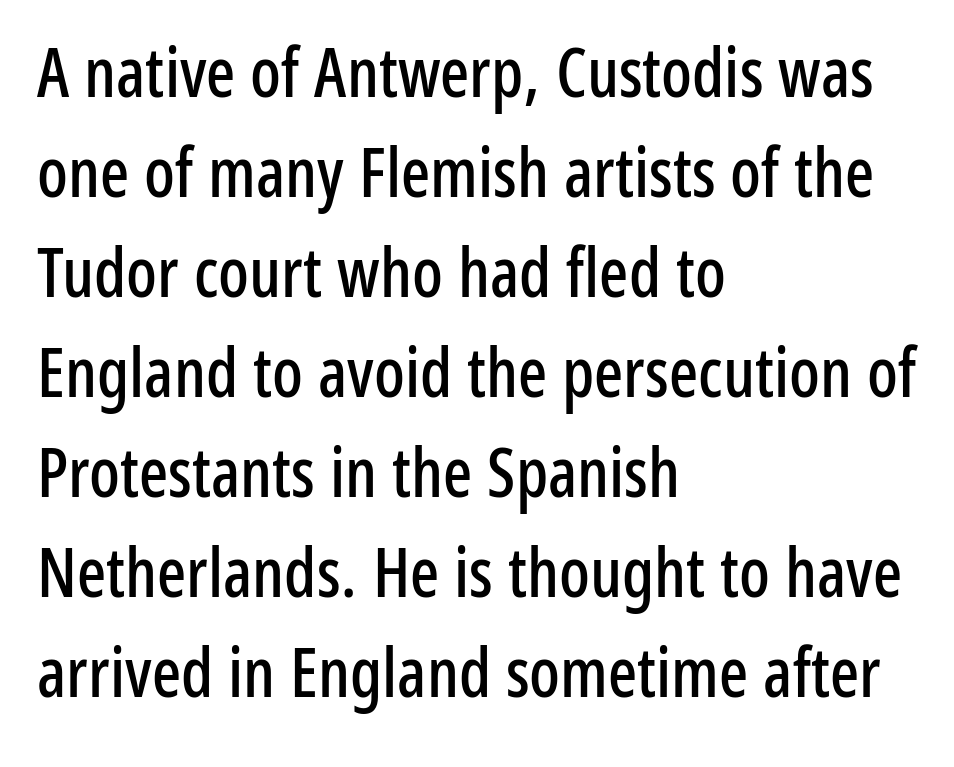
The image shows 68 px condensed sans-serif type, upright; set left-aligned, normal line spacing (1.47x), normal letter spacing, not underlined; low stroke contrast and a medium x-height.
